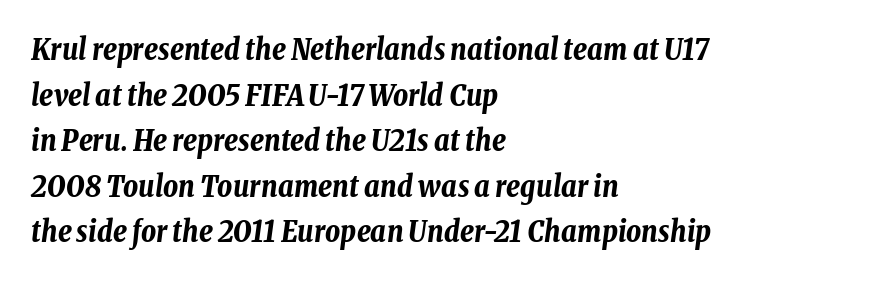
The image shows 29 px bold, condensed type, italic (leaning right); set left-aligned, normal line spacing (1.57x), normal letter spacing, not underlined; low stroke contrast and a medium x-height.
